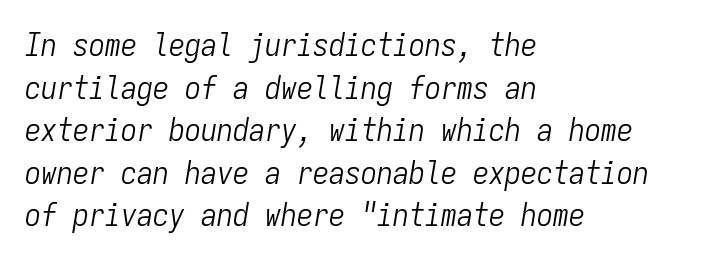
Q: Is the text bold? A: No.
Q: Is the text italic (slanted)? A: Yes, it leans right by about 9 degrees.
Q: Is the text underlined? A: No.
Q: How is the paragraph aligned? A: Left-aligned.
Q: Is the spacing between letters normal or unusually wide? A: Normal.
Q: Is the spacing between lines tight, normal or loose? A: Normal.
Q: Width (condensed, normal, or wide)? A: Condensed.
Q: Stroke contrast? A: Low.
Q: x-height? A: Medium.
Q: Monospaced? A: Yes.
